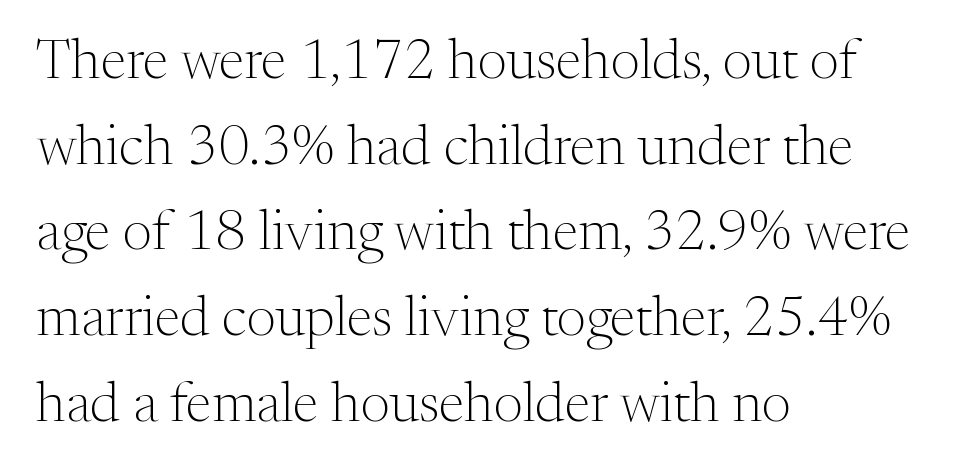
These lines were composed using upright roman letters. The gap between lines stays unmarked. The weight would be labelled regular, book, light, or lighter still. I'd call this a serif setting — the letters wear small feet. Vertical spacing — default.
